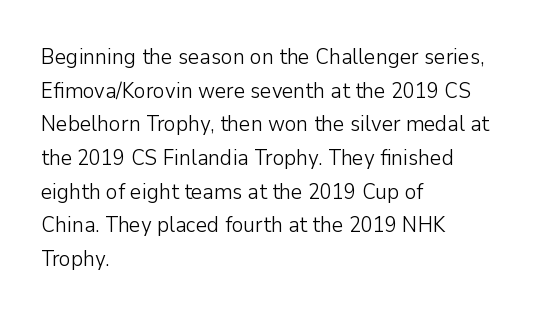
{"italic": "no", "bold": "no", "underline": "no", "align": "left", "line_spacing": "normal", "line_spacing_ratio": 1.53, "letter_spacing": "normal", "letter_spacing_em": 0.0, "glyph_px": 22}
